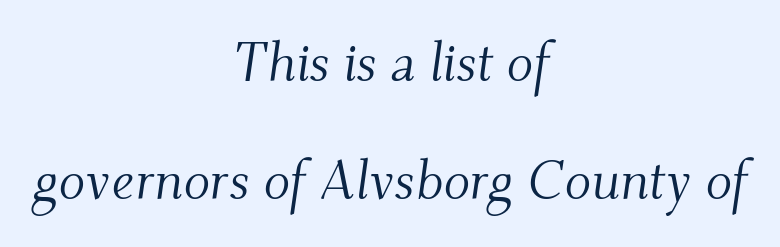
The image shows 55 px light serif type, italic (leaning right); set centered, loose line spacing (2.14x), normal letter spacing, not underlined; medium stroke contrast and a small x-height.
